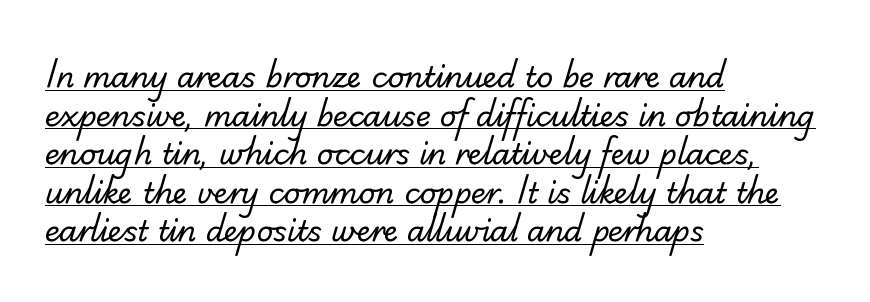
The image shows 29 px regular-weight sans-serif type; set left-aligned, normal line spacing (1.33x), normal letter spacing, underlined; low stroke contrast and a small x-height.
